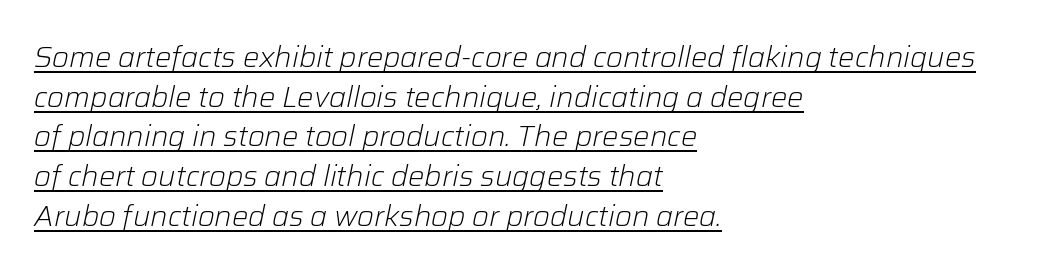
{"italic": "yes", "lean": "right", "slant_degrees": 12, "bold": "no", "weight": "light", "width": "normal", "stroke_contrast": "low", "x_height": "medium", "monospaced": "no", "underline": "yes", "align": "left", "line_spacing": "normal", "line_spacing_ratio": 1.37, "letter_spacing": "normal", "letter_spacing_em": 0.0, "glyph_px": 29}
